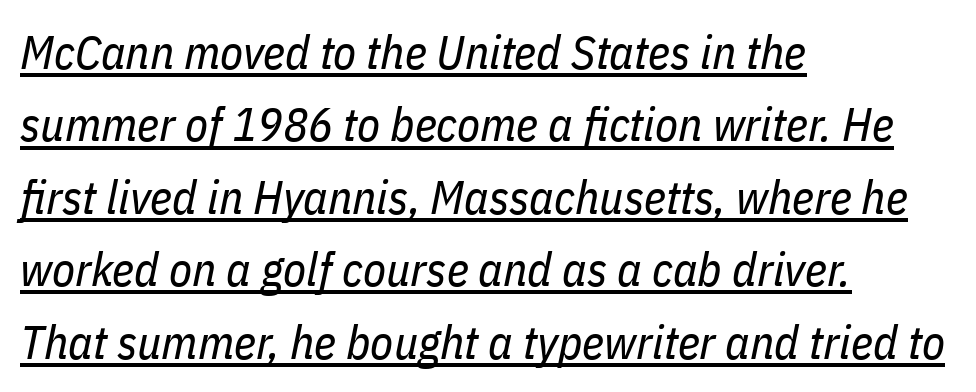
Typeset ragged right — the left edge is the straight one. Vertically, the passage feels balanced, rows spaced as you'd expect. How are the letters spaced? Ordinarily, with no added tracking. What decoration does the sample have? An underline. The passage shown is typed in a proportional face where columns would drift. Emphasis-style slanted type is in use.
